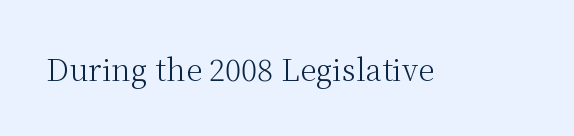
Regarding serifs, this sample has them. Check the space under the baseline: it is left empty. Style check: upright. Stems here are at most as thick as an everyday book face.
